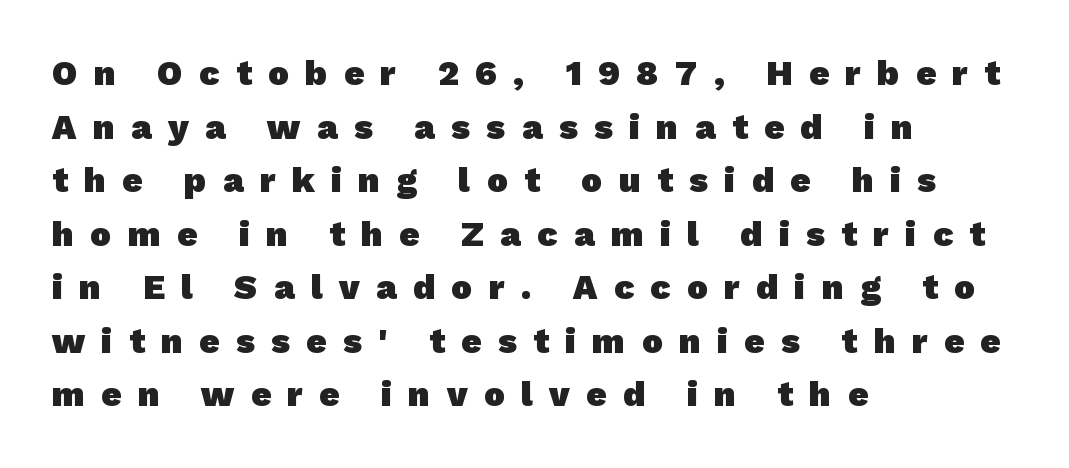
The image shows 35 px heavy sans-serif type; set left-aligned, normal line spacing (1.53x), unusually wide letter spacing (+0.47 em), not underlined; low stroke contrast and a medium x-height.
